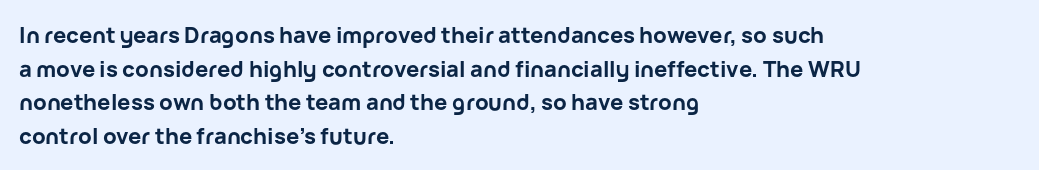
This sample is left-justified, so line endings fall wherever the words run out. Ascenders rise straight up at ninety degrees. Notice how descenders clear the ascenders below comfortably — that's standard leading. Is the type bold? Yes — the strokes are clearly thick and heavy.
